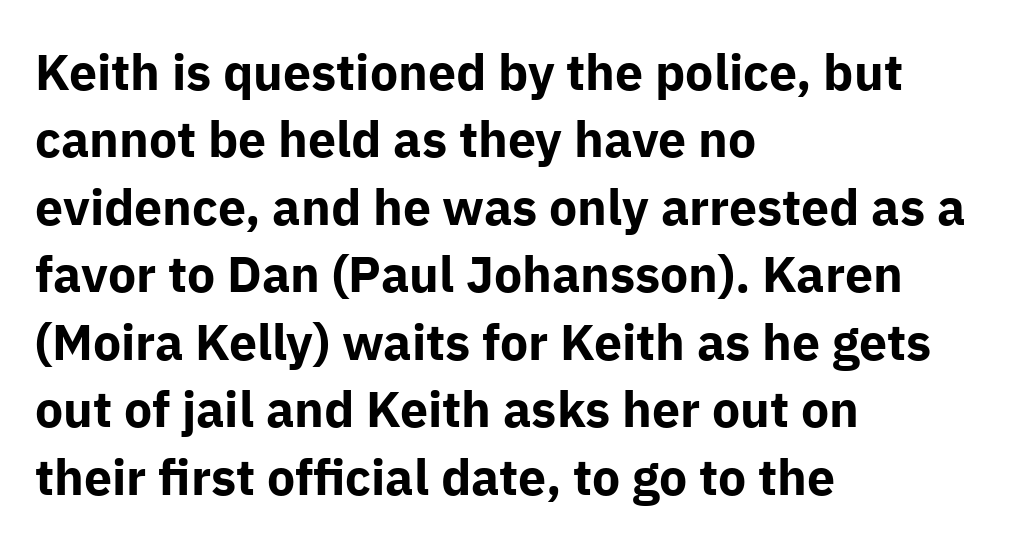
The passage shown is emphatically bold. Spacing between characters is what you'd get straight out of the box. The rendering uses a moderate line-height, typical for paragraphs. Which margin do the lines hug? The left one — the right edge is uneven. Quick note: not italic, upright.
